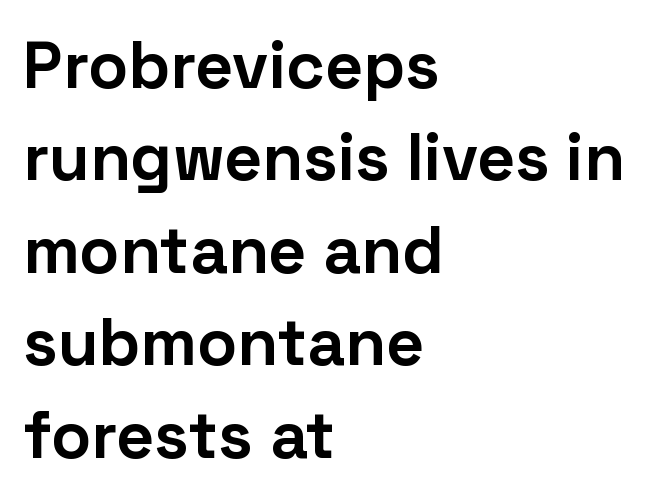
Descenders are the only things crossing below the line. The font's upright variant was chosen for this text. Horizontal alignment here is leftward, the default for most running prose. A typesetter would label this face a sans.
